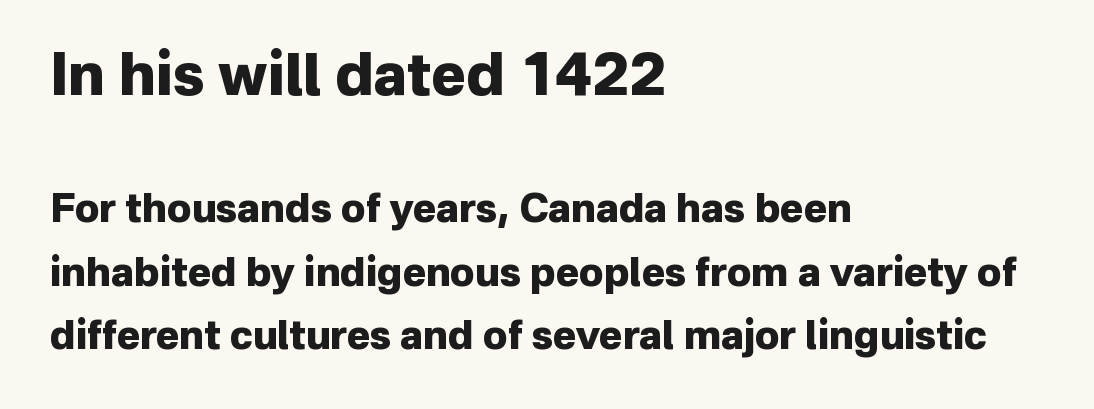
The image shows 58 px heavy sans-serif type, upright; set left-aligned, normal line spacing (1.63x), normal letter spacing, not underlined; the first (top) block is 1.49x larger; low stroke contrast and a medium x-height.
